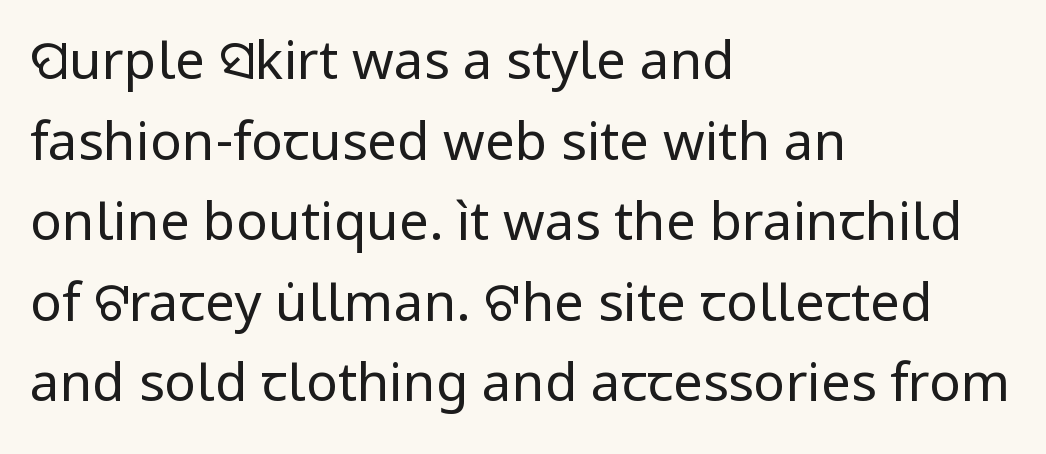
{"serif": "no", "italic": "no", "bold": "no", "weight": "regular", "width": "normal", "stroke_contrast": "low", "x_height": "medium", "monospaced": "no", "underline": "no", "align": "left", "line_spacing": "normal", "line_spacing_ratio": 1.52, "letter_spacing": "normal", "letter_spacing_em": 0.0, "glyph_px": 53}
